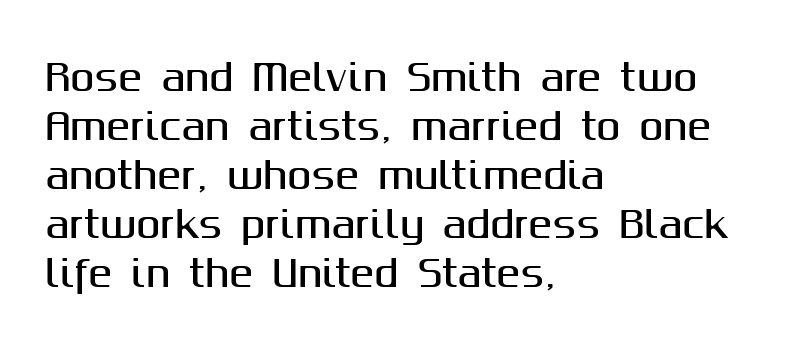
The image shows 36 px sans-serif type, upright; set left-aligned, normal line spacing (1.36x), normal letter spacing, not underlined; medium stroke contrast and a medium x-height.
